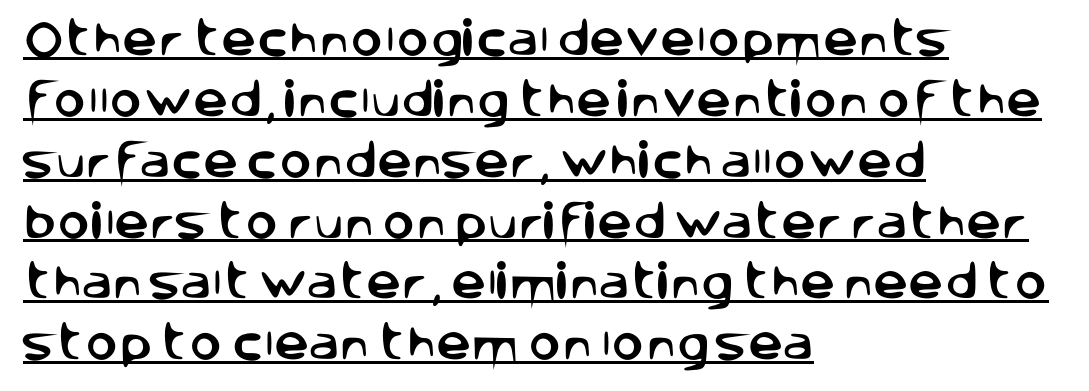
{"serif": "no", "italic": "no", "width": "normal", "stroke_contrast": "low", "x_height": "large", "monospaced": "no", "underline": "yes", "align": "left", "line_spacing": "normal", "line_spacing_ratio": 1.56, "letter_spacing": "normal", "letter_spacing_em": 0.0, "glyph_px": 39}
